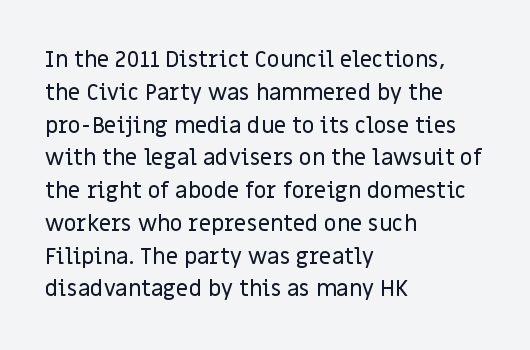
The specimen omits any rule beneath the text block's lines. Is the letter spacing exaggerated? No — it looks like the ordinary default. The typography opts for an upright posture over an oblique one. The rag falls on the right side of this text block. Baseline-to-baseline distance is the conventional proportion of letter height.
